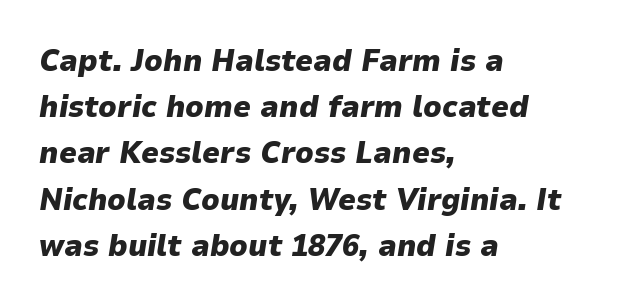
The tracking reads as untouched default to a designer's eye. Looking at the ascenders, they clearly lean. The paragraph has a hard left edge and a soft right edge. If you measured baseline to baseline, you'd find a middling distance.
